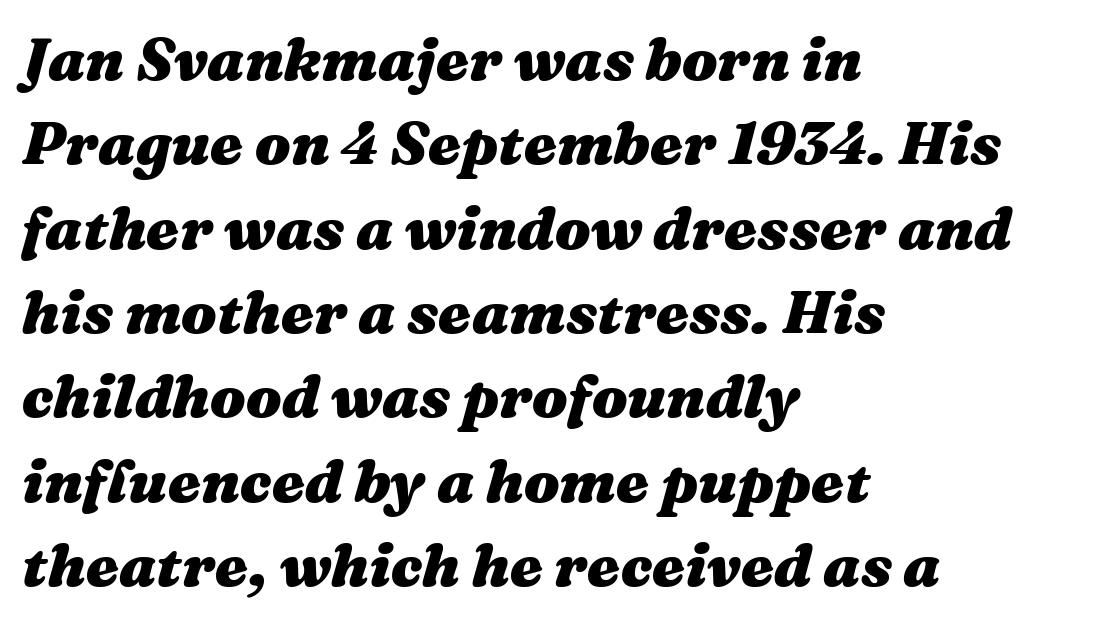
{"italic": "yes", "lean": "right", "slant_degrees": 16, "bold": "yes", "weight": "heavy", "width": "wide", "stroke_contrast": "medium", "x_height": "medium", "monospaced": "no", "underline": "no", "align": "left", "line_spacing": "normal", "line_spacing_ratio": 1.43, "letter_spacing": "normal", "letter_spacing_em": 0.0, "glyph_px": 59}
